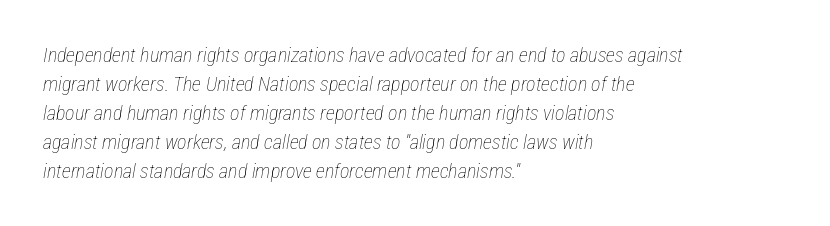
These lines were composed using italics. The lines sit at an ordinary, default distance from one another. Think standard paragraph weight, or any step lighter than that. The horizontal fit of the characters is conventional and even. The typesetter chose a ragged-right arrangement here.
